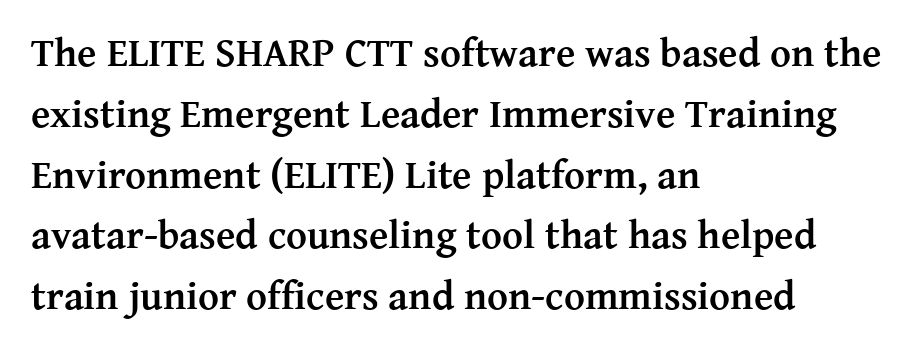
The image shows 40 px semibold serif type, upright; set left-aligned, normal line spacing (1.52x), normal letter spacing, not underlined; medium stroke contrast and a medium x-height.
